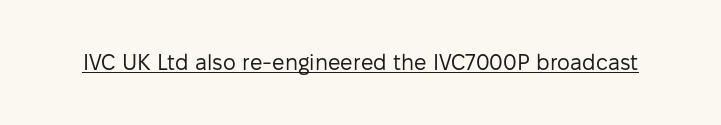
Q: Is the text bold? A: No.
Q: Is the text italic (slanted)? A: No, it is upright.
Q: Is the text underlined? A: Yes.
Q: Is the spacing between letters normal or unusually wide? A: Normal.
